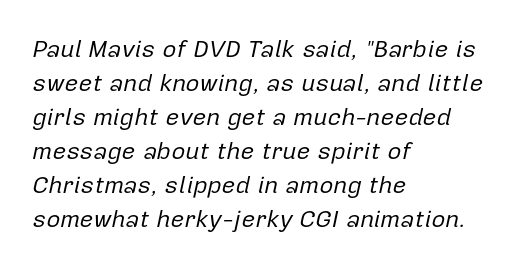
These lines stack with their left ends in a neat column. Default kerning and tracking; the words read as compact shapes. The space between consecutive lines is moderate. Underline: absent. The passage shown is not bold in any degree. Rendered with sloped, italic letterforms.
